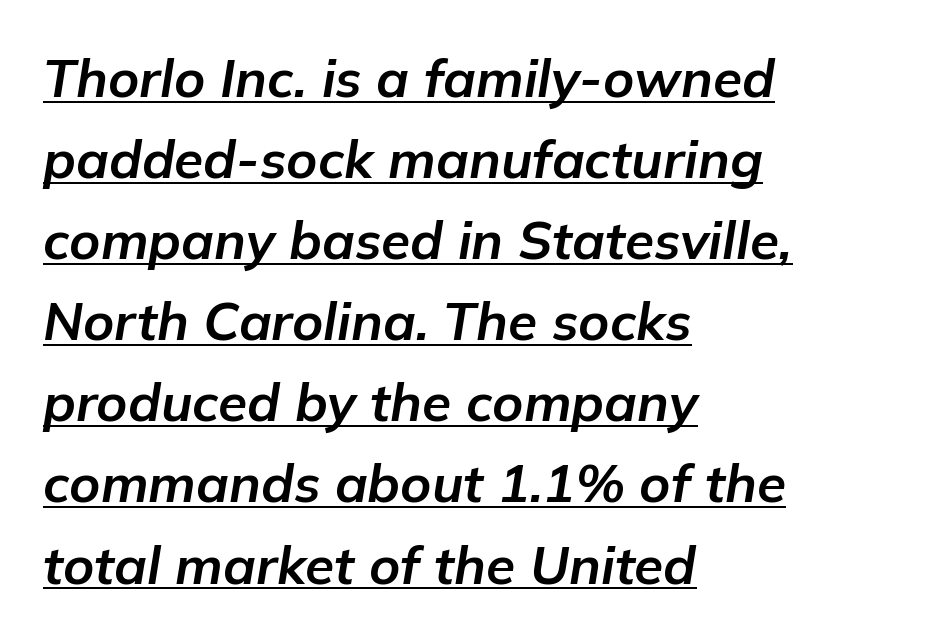
Q: Is the text bold? A: Yes.
Q: Is the text italic (slanted)? A: Yes, it leans right by about 9 degrees.
Q: Is the text underlined? A: Yes.
Q: How is the paragraph aligned? A: Left-aligned.
Q: Is the spacing between letters normal or unusually wide? A: Normal.
Q: Is the spacing between lines tight, normal or loose? A: Normal.
Q: Width (condensed, normal, or wide)? A: Normal.
Q: Stroke contrast? A: Low.
Q: x-height? A: Medium.
Q: Monospaced? A: No.
